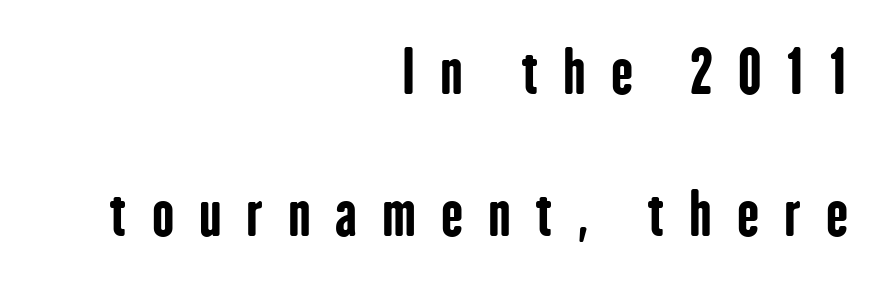
The image shows 59 px bold, condensed sans-serif type, upright; set right-aligned, loose line spacing (2.41x), unusually wide letter spacing (+0.42 em), not underlined; low stroke contrast and a medium x-height.
